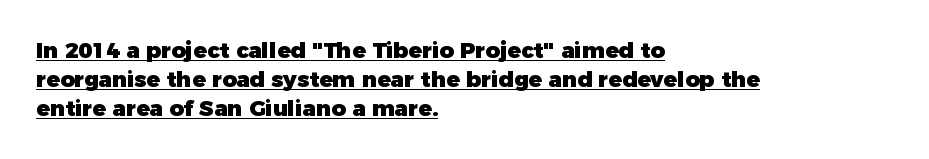
Q: Is the text bold? A: Yes.
Q: Is the text italic (slanted)? A: No, it is upright.
Q: Is the text underlined? A: Yes.
Q: How is the paragraph aligned? A: Left-aligned.
Q: Is the spacing between letters normal or unusually wide? A: Normal.
Q: Is the spacing between lines tight, normal or loose? A: Normal.
